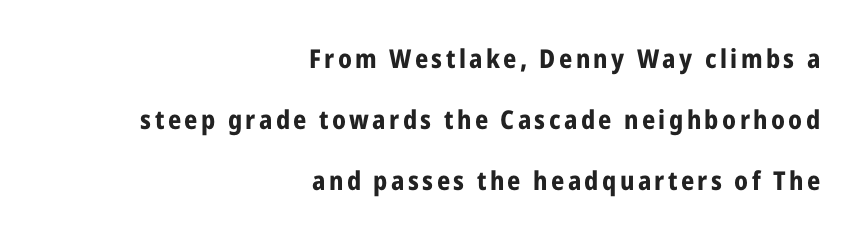
{"italic": "no", "bold": "yes", "underline": "no", "align": "right", "line_spacing": "loose", "line_spacing_ratio": 2.35, "glyph_px": 26}
